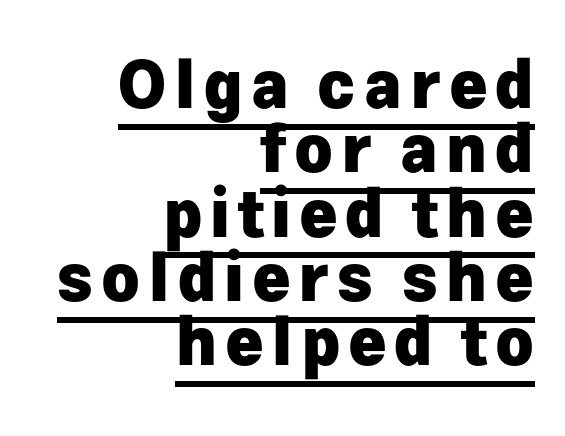
{"serif": "no", "italic": "no", "bold": "yes", "weight": "heavy", "width": "normal", "stroke_contrast": "low", "x_height": "medium", "monospaced": "no", "underline": "yes", "align": "right", "line_spacing": "tight", "line_spacing_ratio": 0.99, "glyph_px": 65}
